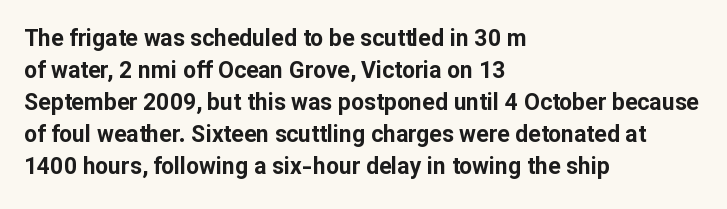
Compared with typical paragraphs, the rows here are spaced about the same. In terms of posture, this sample is upright. You'd pick this weight for a headline — it's a proper bold. Typeset ragged right — the left edge is the straight one.
